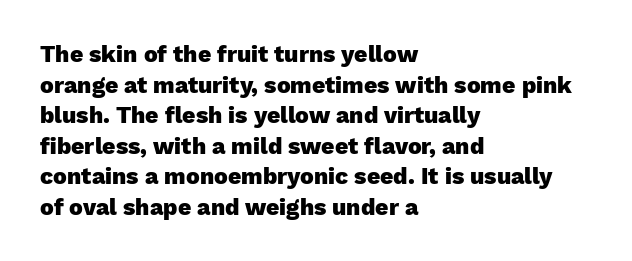
Nobody touched the tracking dial on this one. Heft: maximum for text — a bold. The rendering anchors every line to the left-hand side. The line-height multiplier appears to be the usual default.
